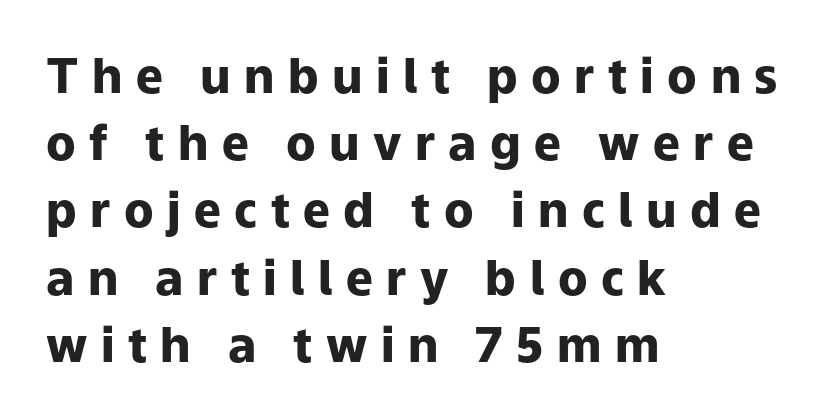
The passage shown is typed in a proportional face where columns would drift. This sample uses a sans-serif face. In terms of posture, this sample is upright. Only glyphs here, with clear space below each row. This block has exactly the height ordinary leading produces. The passage shown is emphatically bold.
